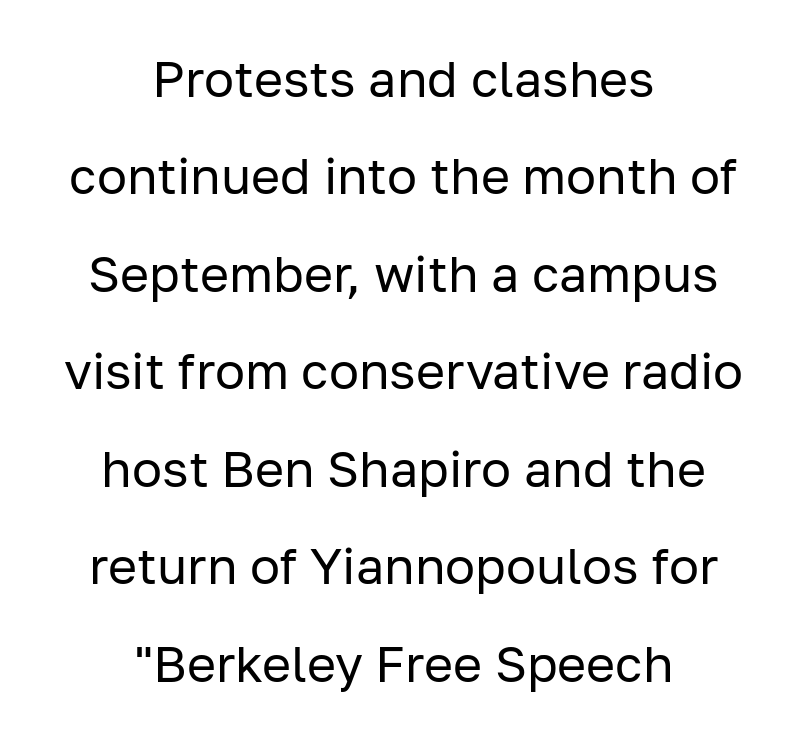
Q: Is the text bold? A: No.
Q: Is the text italic (slanted)? A: No, it is upright.
Q: Is the typeface a serif or a sans-serif typeface? A: Sans-serif.
Q: Is the text underlined? A: No.
Q: How is the paragraph aligned? A: Centered.
Q: Is the spacing between letters normal or unusually wide? A: Normal.
Q: Is the spacing between lines tight, normal or loose? A: Loose.
Q: Width (condensed, normal, or wide)? A: Normal.
Q: Stroke contrast? A: Low.
Q: x-height? A: Medium.
Q: Monospaced? A: No.
